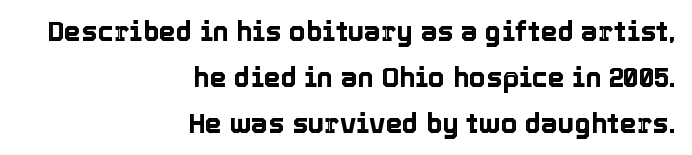
Q: Is the text italic (slanted)? A: No, it is upright.
Q: Is the text underlined? A: No.
Q: How is the paragraph aligned? A: Right-aligned.
Q: Is the spacing between letters normal or unusually wide? A: Normal.
Q: Is the spacing between lines tight, normal or loose? A: Normal.
